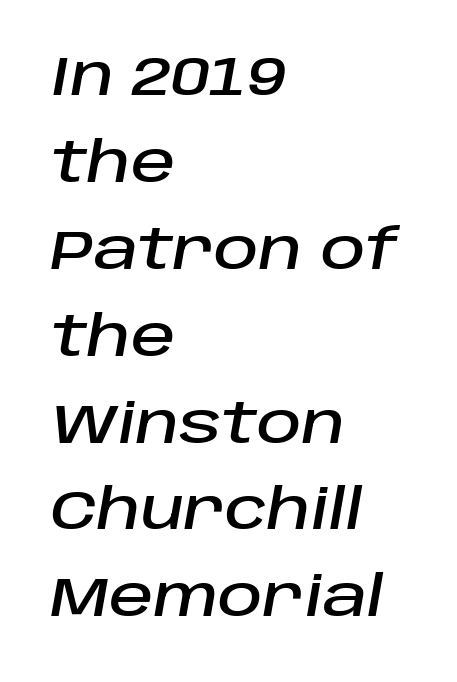
The image shows 55 px text type, italic (leaning right); set left-aligned, normal line spacing (1.58x), normal letter spacing, not underlined; low stroke contrast and a large x-height.
